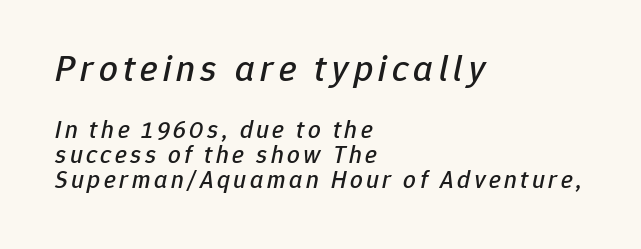
{"italic": "yes", "lean": "right", "slant_degrees": 12, "width": "normal", "stroke_contrast": "low", "x_height": "medium", "monospaced": "no", "underline": "no", "align": "left", "line_spacing": "tight", "line_spacing_ratio": 0.99, "larger_block": "first", "size_ratio": 1.48, "glyph_px": 37}
